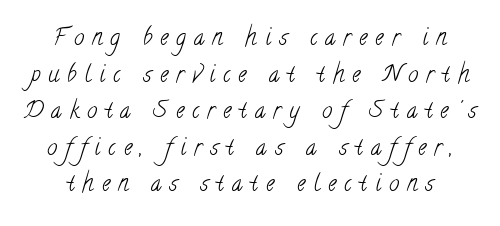
Vertical stems look standard width or narrower in stroke. Lines of text with bare space underneath. In terms of leading, this rendering sits right in the middle. The gaps between neighbouring characters are conspicuously large.
